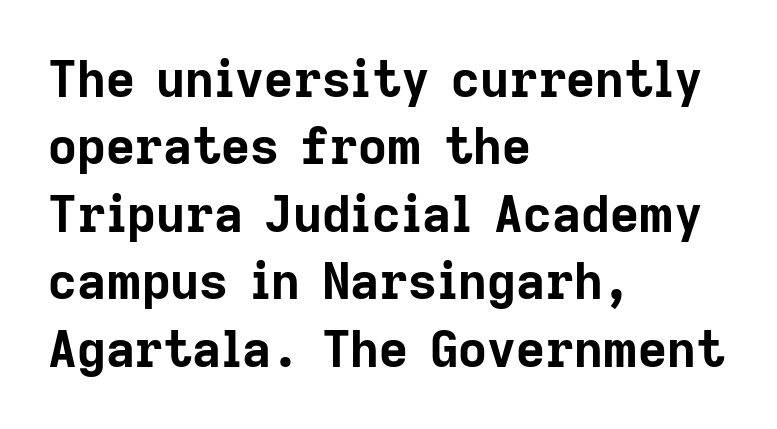
{"serif": "no", "italic": "no", "bold": "yes", "weight": "bold", "width": "normal", "stroke_contrast": "low", "x_height": "medium", "monospaced": "no", "underline": "no", "align": "left", "line_spacing": "normal", "line_spacing_ratio": 1.35, "letter_spacing": "normal", "letter_spacing_em": 0.0, "glyph_px": 50}
